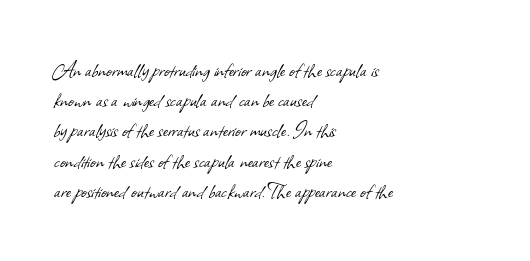
The space beneath each line is pristine and unruled. Leftover space on each line is placed entirely after the last word. The letters sit at their default tracking, neither squeezed nor spread. What's the leading like? Ordinary, nothing unusual.
